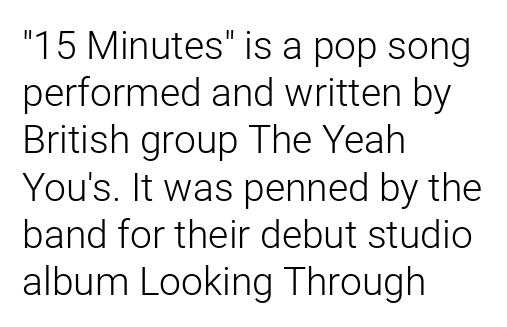
Q: Is the text bold? A: No.
Q: Is the text italic (slanted)? A: No, it is upright.
Q: Is the typeface a serif or a sans-serif typeface? A: Sans-serif.
Q: Is the text underlined? A: No.
Q: How is the paragraph aligned? A: Left-aligned.
Q: Is the spacing between letters normal or unusually wide? A: Normal.
Q: Width (condensed, normal, or wide)? A: Normal.
Q: Stroke contrast? A: Low.
Q: x-height? A: Medium.
Q: Monospaced? A: No.
